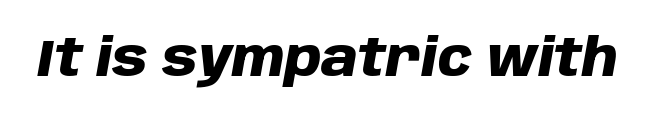
Q: Is the text bold? A: Yes.
Q: Is the text italic (slanted)? A: Yes, it leans right by about 10 degrees.
Q: Is the text underlined? A: No.
Q: Is the spacing between letters normal or unusually wide? A: Normal.
Q: Width (condensed, normal, or wide)? A: Normal.
Q: Stroke contrast? A: Low.
Q: x-height? A: Large.
Q: Monospaced? A: No.
